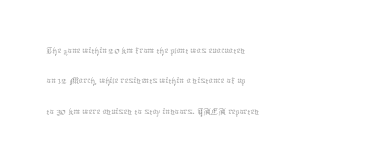
The image shows 21 px text type, upright; set left-aligned, normal line spacing (1.45x), normal letter spacing, not underlined.
